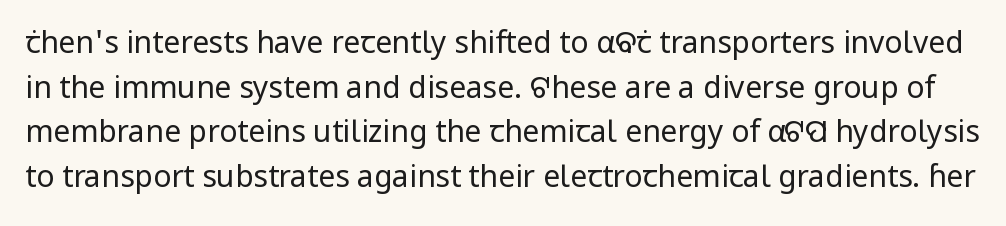
{"serif": "no", "italic": "no", "bold": "no", "weight": "regular", "width": "normal", "stroke_contrast": "low", "x_height": "medium", "monospaced": "no", "underline": "no", "line_spacing": "normal", "line_spacing_ratio": 1.49, "letter_spacing": "normal", "letter_spacing_em": 0.0, "glyph_px": 30}
